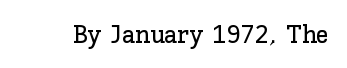
The image shows 26 px text type, upright; set normal letter spacing, not underlined.
